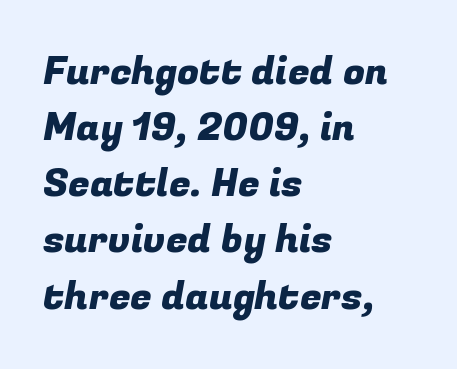
{"serif": "no", "width": "normal", "stroke_contrast": "low", "x_height": "medium", "monospaced": "no", "underline": "no", "align": "left", "line_spacing": "normal", "line_spacing_ratio": 1.44, "letter_spacing": "normal", "letter_spacing_em": 0.0, "glyph_px": 39}
